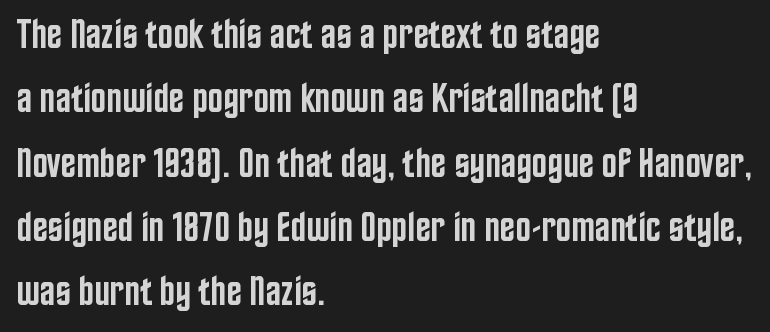
The image shows 41 px semibold, condensed sans-serif type, upright; set left-aligned, normal line spacing (1.57x), normal letter spacing, not underlined; low stroke contrast and a large x-height.
